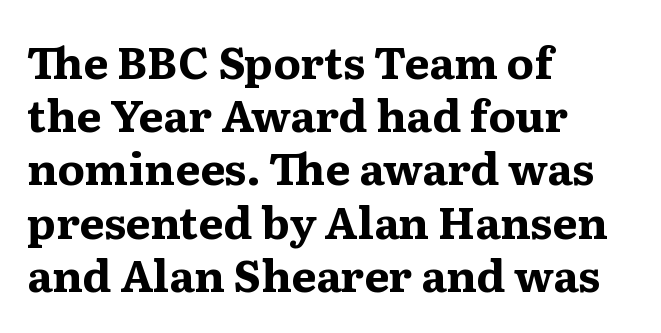
Words float on clear page, feet unadorned. Weight: bold. Italic? Not at all — the glyphs are vertical. This sample has the flowing, uneven cadence of proportional lettering. A typesetter would call this zero additional tracking.
